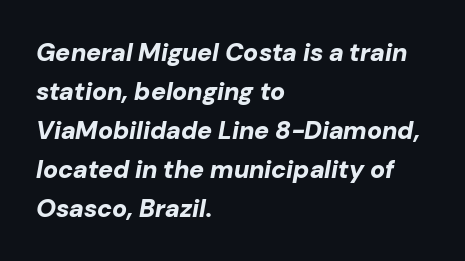
The image shows 25 px bold type, italic (leaning right); set left-aligned, normal line spacing (1.56x), normal letter spacing, not underlined.
